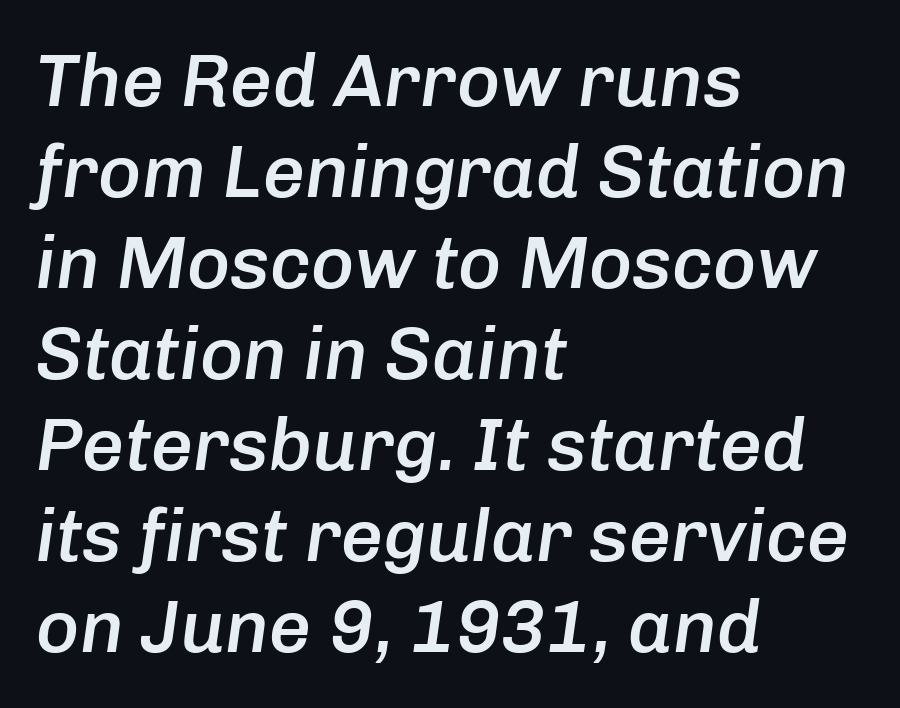
{"italic": "yes", "lean": "right", "slant_degrees": 8, "bold": "semi", "weight": "semibold", "width": "normal", "stroke_contrast": "low", "x_height": "medium", "monospaced": "no", "underline": "no", "align": "left", "line_spacing_ratio": 1.23, "letter_spacing": "normal", "letter_spacing_em": 0.0, "glyph_px": 74}
